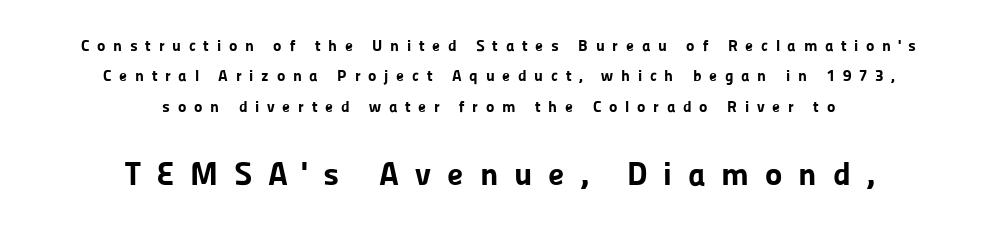
Heft: maximum for text — a bold. Words float on clear page, feet unadorned. Interline gaps are noticeably wide in this sample. If you squint, the bottom block still reads clearly — it's the larger of the two.
